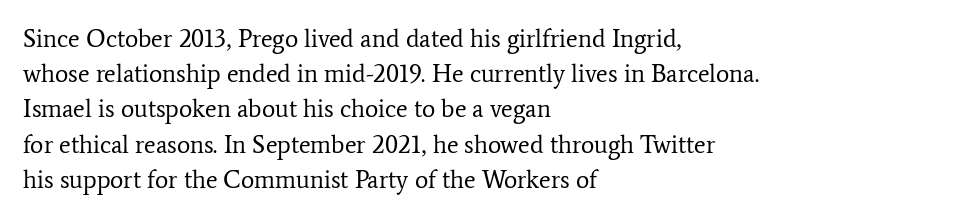
{"italic": "no", "bold": "no", "underline": "no", "align": "left", "line_spacing": "normal", "line_spacing_ratio": 1.41, "letter_spacing": "normal", "letter_spacing_em": 0.0, "glyph_px": 25}
